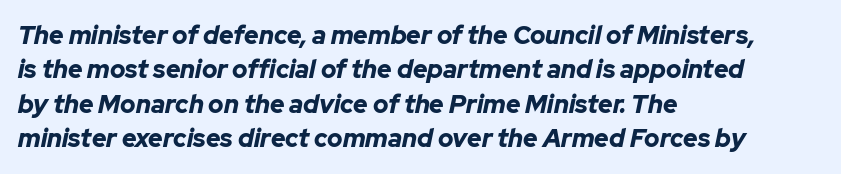
Q: Is the text bold? A: Yes.
Q: Is the text italic (slanted)? A: Yes, it leans right by about 12 degrees.
Q: Is the text underlined? A: No.
Q: How is the paragraph aligned? A: Left-aligned.
Q: Is the spacing between letters normal or unusually wide? A: Normal.
Q: Is the spacing between lines tight, normal or loose? A: Normal.
